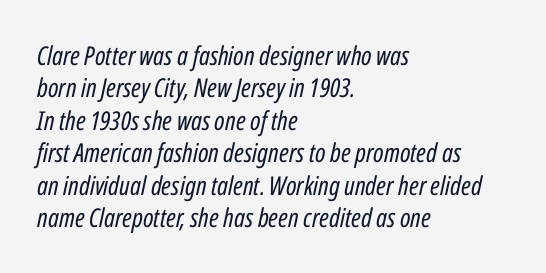
Q: Is the text bold? A: No.
Q: Is the text italic (slanted)? A: Yes, it leans right by about 12 degrees.
Q: Is the text underlined? A: No.
Q: How is the paragraph aligned? A: Left-aligned.
Q: Is the spacing between letters normal or unusually wide? A: Normal.
Q: Is the spacing between lines tight, normal or loose? A: Normal.
